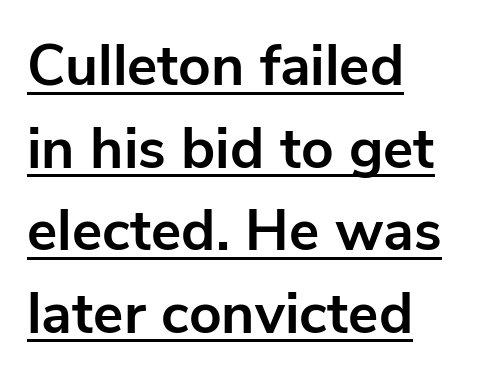
The image shows 57 px bold sans-serif type, upright; set left-aligned, normal line spacing (1.45x), normal letter spacing, underlined; low stroke contrast and a medium x-height.
